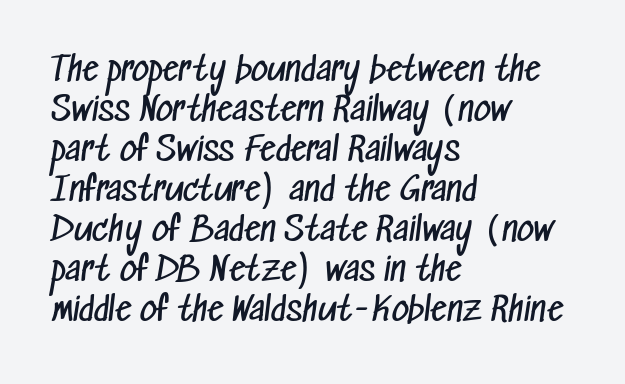
Q: Is the text bold? A: No.
Q: Is the typeface a serif or a sans-serif typeface? A: Sans-serif.
Q: Is the text underlined? A: No.
Q: How is the paragraph aligned? A: Left-aligned.
Q: Is the spacing between letters normal or unusually wide? A: Normal.
Q: Width (condensed, normal, or wide)? A: Condensed.
Q: Stroke contrast? A: Low.
Q: x-height? A: Medium.
Q: Monospaced? A: No.
